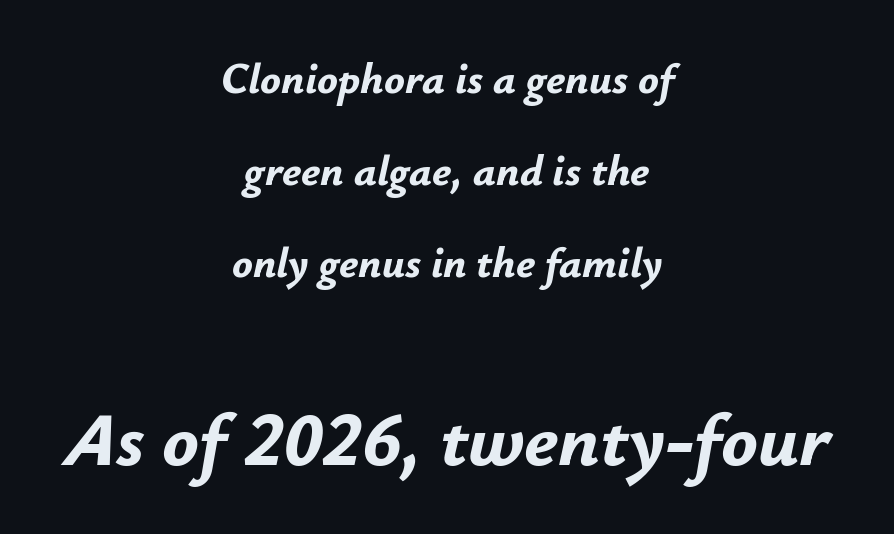
Characters are canted at an angle relative to the baseline's perpendicular. Regarding leading, the lines here are spaced well apart. You'd pick this weight for a headline — it's a proper bold. Which of the two is more prominent by size? The second, at the bottom. The rendering uses natural spacing where letterforms have individual widths. Reading down the block, each line starts at a different indent, mirrored at its end.
